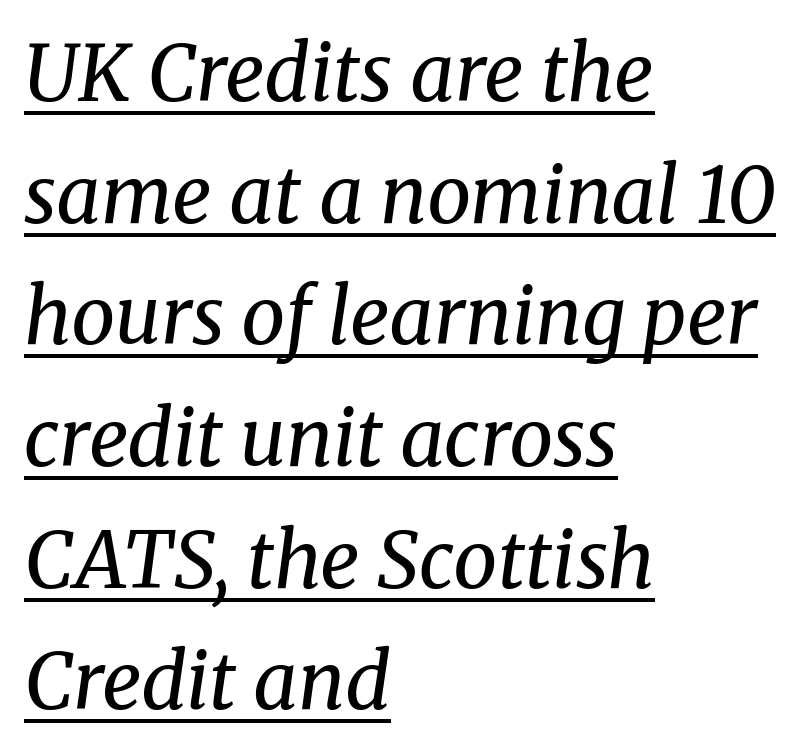
Every word sits above its own underline. Is the type slanted? Yes — the strokes lean at a clear angle. Varying glyph widths throughout — classic text-font behaviour. Compared with typical paragraphs, the rows here are spaced about the same. The font sits on the lighter half of the weight spectrum, regular included. In terms of letterspacing, this is plain default setting.
